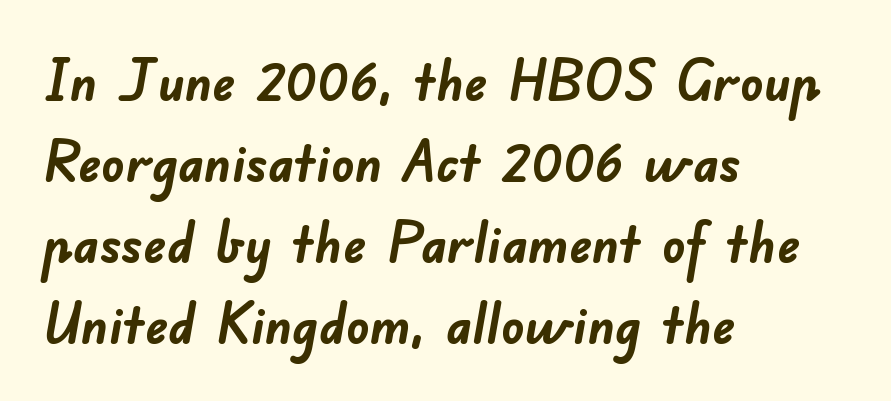
The image shows 57 px semibold sans-serif type; set left-aligned, normal line spacing (1.42x), normal letter spacing, not underlined; low stroke contrast and a small x-height.
